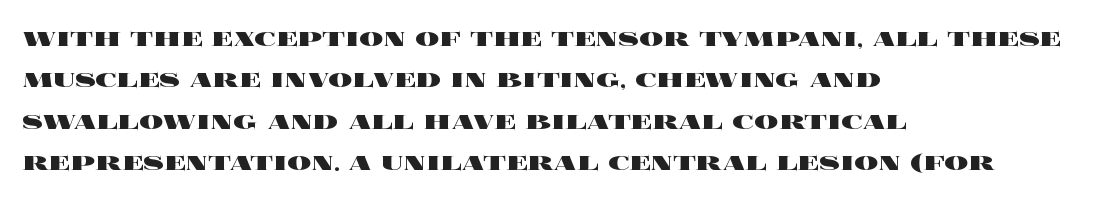
{"italic": "no", "bold": "yes", "weight": "heavy", "width": "wide", "x_height": "large", "monospaced": "no", "underline": "no", "align": "left", "line_spacing": "normal", "line_spacing_ratio": 1.38, "letter_spacing": "normal", "letter_spacing_em": 0.0, "glyph_px": 30}
